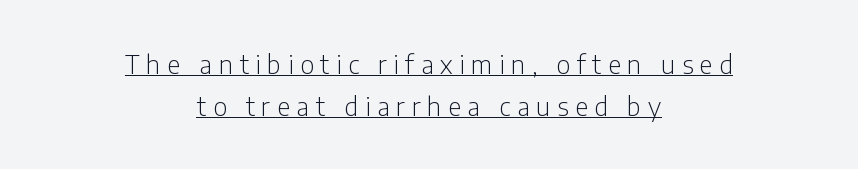
The image shows 26 px text type, upright; set centered, normal line spacing (1.61x), unusually wide letter spacing (+0.25 em), underlined.
